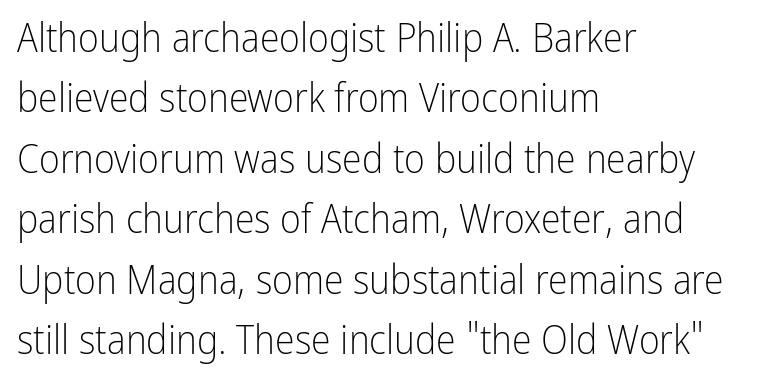
A typesetter would label this face a sans. Stems here are at most as thick as an everyday book face. Posture: vertical. A clean baseline with only descenders dipping below it. Normally led — the rows are evenly, conventionally spaced. Tracking here is standard; glyphs follow each other at the usual distance.
